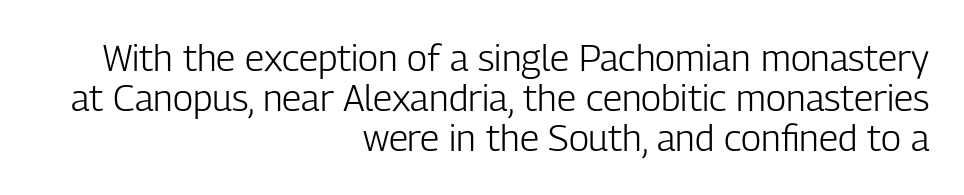
The image shows 37 px light, condensed sans-serif type, upright; set right-aligned, tight line spacing (1.08x), normal letter spacing, not underlined; low stroke contrast and a medium x-height.
